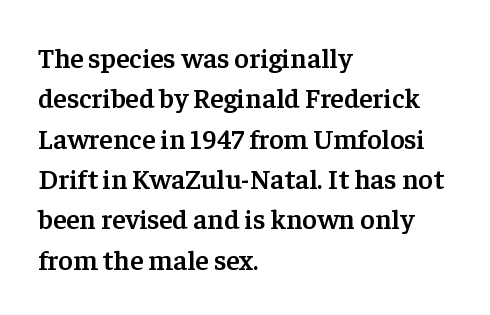
The image shows 28 px semibold serif type, upright; set left-aligned, normal line spacing (1.44x), normal letter spacing, not underlined; low stroke contrast and a medium x-height.
